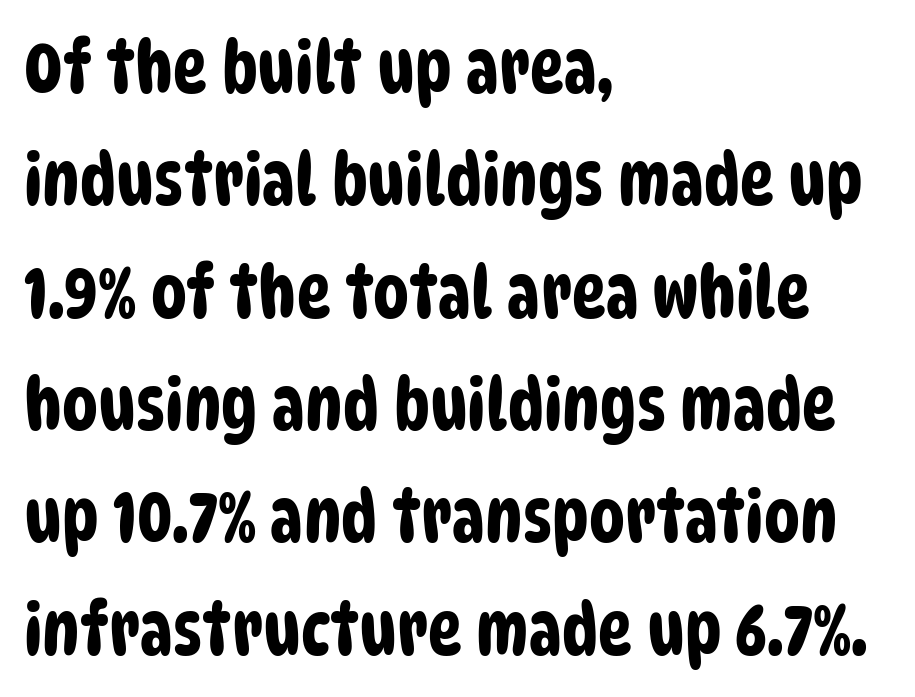
The image shows 72 px condensed sans-serif type; set left-aligned, normal line spacing (1.56x), normal letter spacing, not underlined; low stroke contrast and a large x-height.
